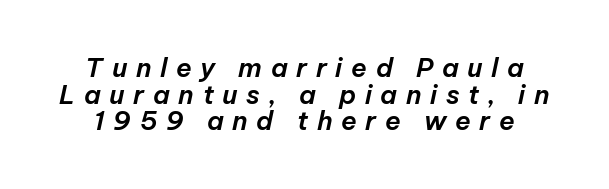
The image shows 26 px text type, italic (leaning right); set tight line spacing (1.02x), unusually wide letter spacing (+0.33 em), not underlined.
